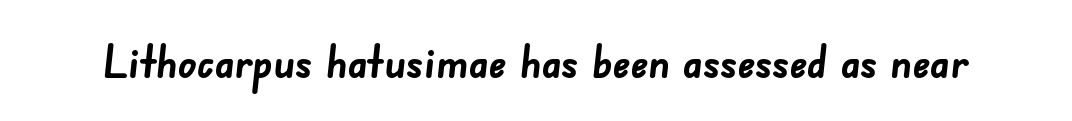
The image shows 46 px semibold sans-serif type; set normal letter spacing, not underlined; low stroke contrast and a small x-height.
